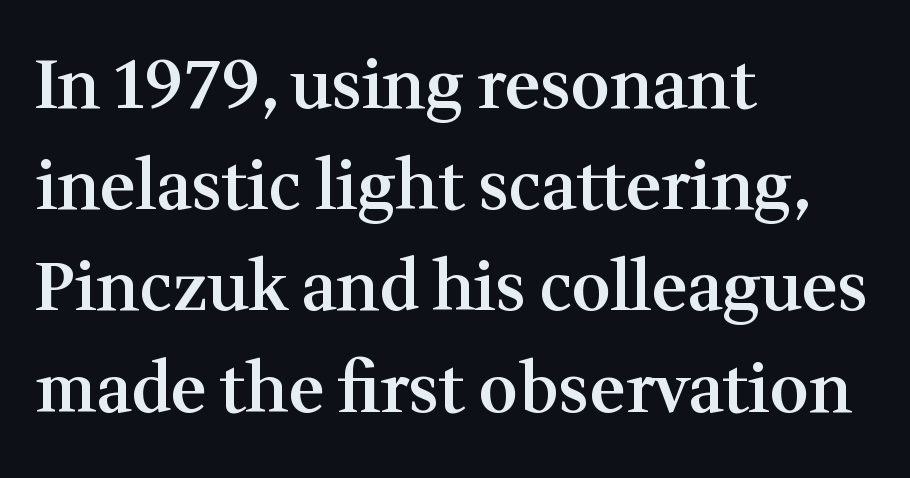
Caption: multi-line text, flush left, ragged right. A typesetter would call this proportional, since set widths differ per character. A semibold gives these letters moderate extra thickness, short of bold. No extra tracking has been applied to these lines. Vertical spacing — default. The glyphs are unaccompanied by any horizontal stroke below them.
